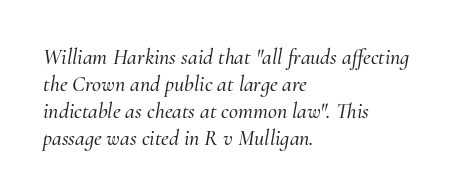
The passage shown is not underscored anywhere. The font's italic variant was chosen for this text. Typeset ragged right — the left edge is the straight one. How are the letters spaced? Ordinarily, with no added tracking.
